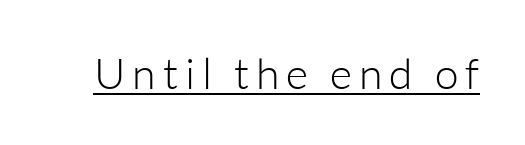
Like a heading marked for emphasis, these lines bear an underscore. The type family on display is of the sans-serif kind. A roman cut, with each character standing at attention. Stems here are at most as thick as an everyday book face. Think of a printed novel: that variable character pitch is what you see here.
